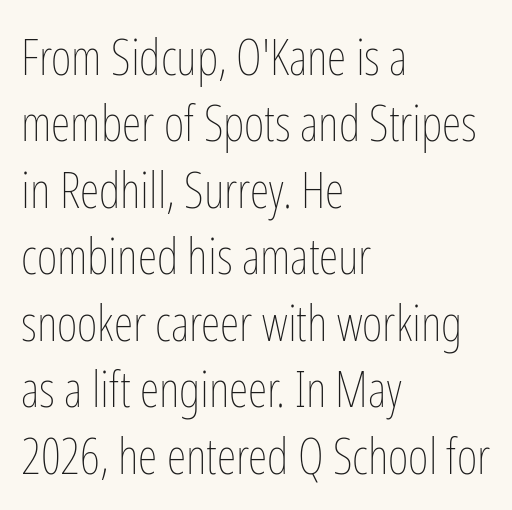
{"italic": "no", "bold": "no", "weight": "thin", "width": "condensed", "stroke_contrast": "low", "x_height": "medium", "monospaced": "no", "underline": "no", "align": "left", "line_spacing": "normal", "line_spacing_ratio": 1.33, "letter_spacing": "normal", "letter_spacing_em": 0.0, "glyph_px": 50}
